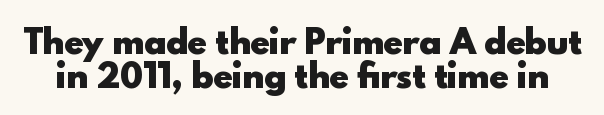
Q: Is the text bold? A: Yes.
Q: Is the text italic (slanted)? A: No, it is upright.
Q: Is the typeface a serif or a sans-serif typeface? A: Sans-serif.
Q: Is the text underlined? A: No.
Q: Is the spacing between letters normal or unusually wide? A: Normal.
Q: Is the spacing between lines tight, normal or loose? A: Tight.
Q: Width (condensed, normal, or wide)? A: Normal.
Q: x-height? A: Small.
Q: Monospaced? A: No.
